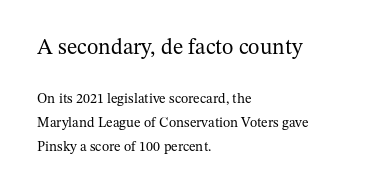
{"italic": "no", "bold": "no", "underline": "no", "align": "left", "line_spacing": "normal", "line_spacing_ratio": 1.7, "letter_spacing": "normal", "letter_spacing_em": 0.0, "larger_block": "first", "size_ratio": 1.57, "glyph_px": 22}
